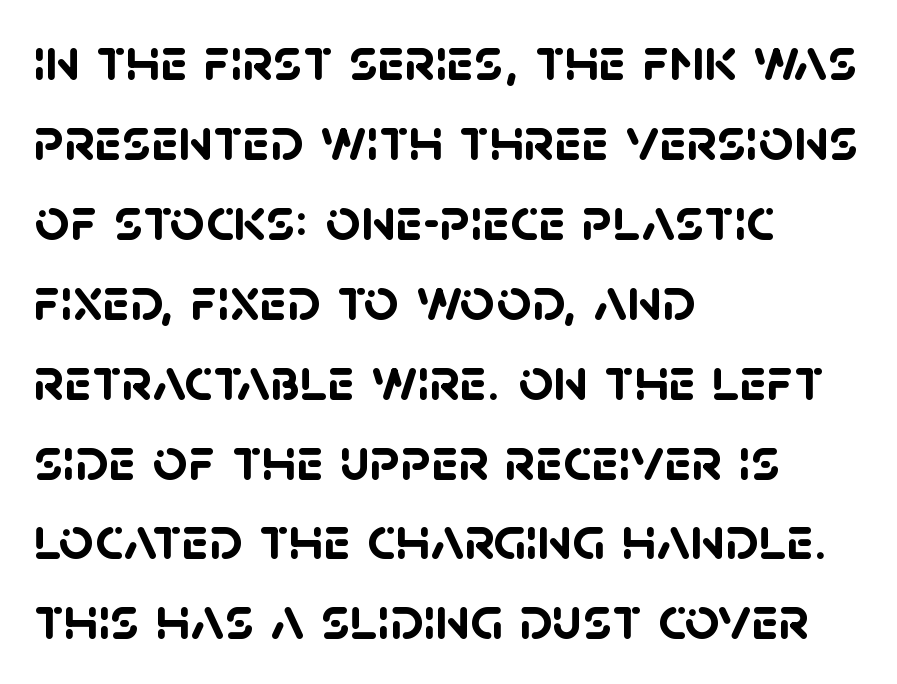
The image shows 61 px semibold sans-serif type; set left-aligned, normal line spacing (1.31x), normal letter spacing, not underlined; low stroke contrast and a large x-height.
